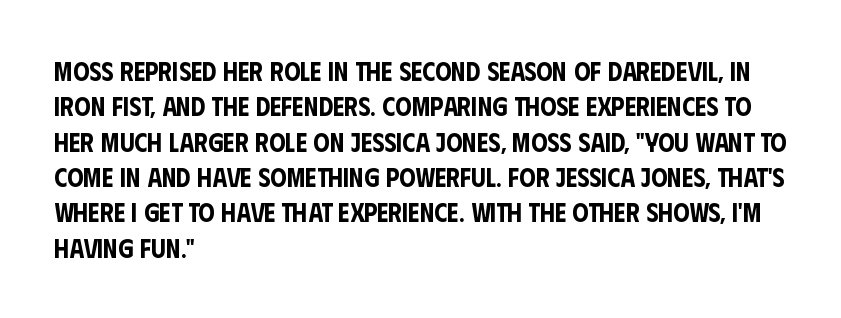
The passage shown stacks its lines at a standard gap. These lines stack with their left ends in a neat column. A roman cut, with each character standing at attention. Caption: standard tracking, unaltered. Words float on clear page, feet unadorned.
